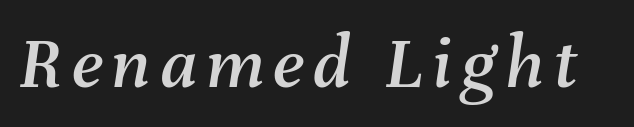
The face used here is proportionally spaced, like ordinary book or web type. Words float on clear page, feet unadorned. Is the type slanted? Yes — the strokes lean at a clear angle.
